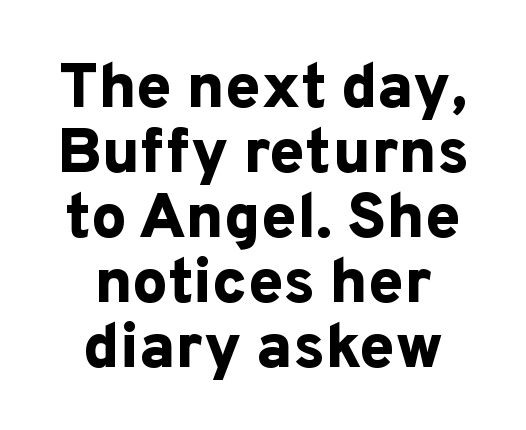
Q: Is the text bold? A: Yes.
Q: Is the text italic (slanted)? A: No, it is upright.
Q: Is the typeface a serif or a sans-serif typeface? A: Sans-serif.
Q: Is the text underlined? A: No.
Q: How is the paragraph aligned? A: Centered.
Q: Is the spacing between letters normal or unusually wide? A: Normal.
Q: Is the spacing between lines tight, normal or loose? A: Tight.
Q: Width (condensed, normal, or wide)? A: Normal.
Q: Stroke contrast? A: Low.
Q: x-height? A: Medium.
Q: Monospaced? A: No.
